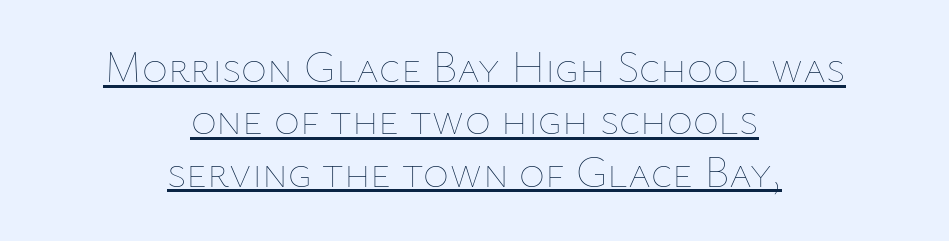
{"italic": "no", "bold": "no", "weight": "thin", "width": "normal", "stroke_contrast": "low", "x_height": "medium", "monospaced": "no", "underline": "yes", "align": "center", "line_spacing_ratio": 1.19, "letter_spacing": "normal", "letter_spacing_em": 0.0, "glyph_px": 44}
